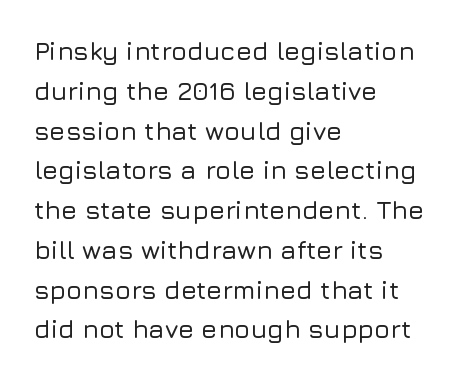
How would I describe the line gaps? Plain and ordinary. Does extra space separate the letters? No, they use regular spacing. These lines stack with their left ends in a neat column. Underlining? Definitely not there. Quick note: not italic, upright.
